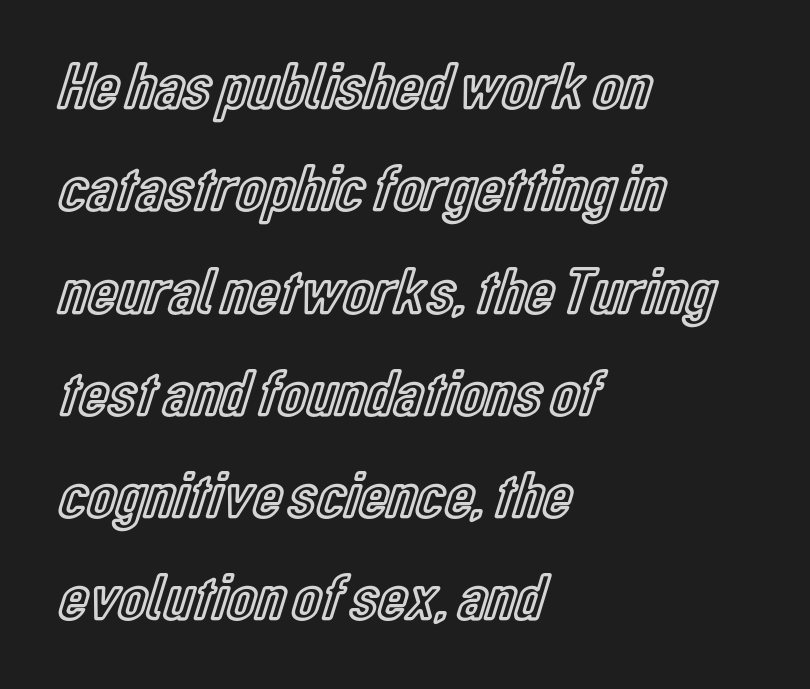
Students, note that the glyphs here touch the page at normal intervals. Teacher's note: observe the even left margin — that is flush-left alignment. Evenly set lines give the paragraph a standard silhouette. Rule under the text: the space is simply empty. Looks like regular typesetting: each glyph gets only the width it needs.
